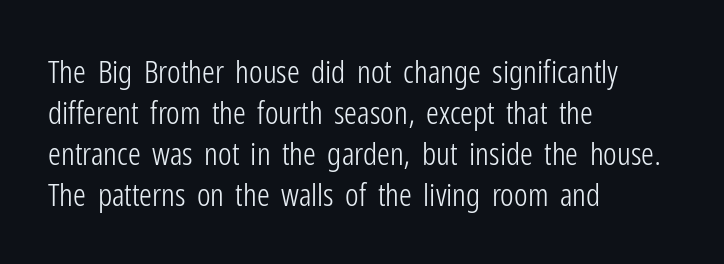
The image shows 32 px light, condensed sans-serif type, upright; set left-aligned, normal line spacing (1.28x), normal letter spacing, not underlined; low stroke contrast and a medium x-height.
